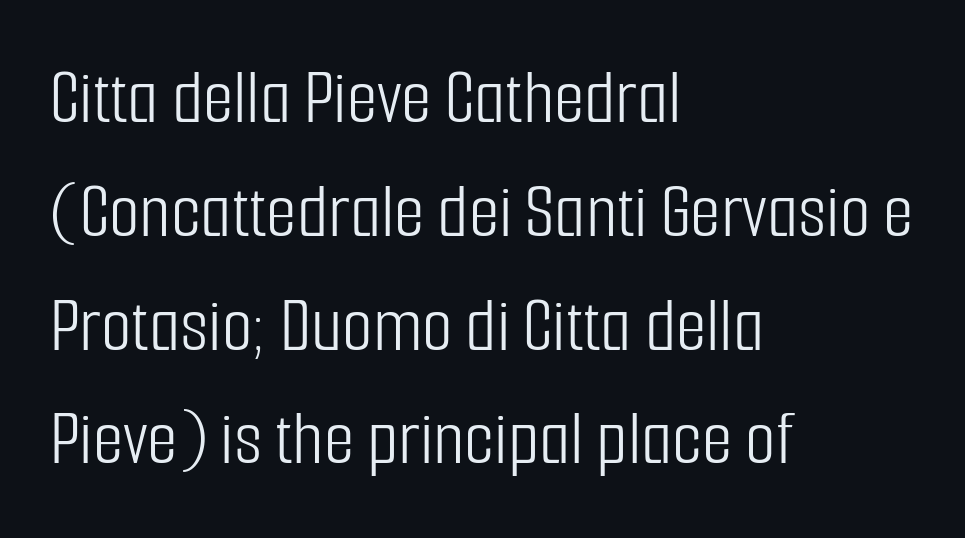
The image shows 79 px light, condensed sans-serif type, upright; set left-aligned, normal line spacing (1.44x), normal letter spacing, not underlined; low stroke contrast and a medium x-height.
